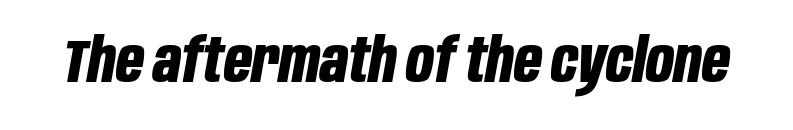
{"italic": "yes", "lean": "right", "slant_degrees": 10, "bold": "yes", "weight": "bold", "width": "condensed", "stroke_contrast": "low", "x_height": "large", "monospaced": "no", "underline": "no", "letter_spacing": "normal", "letter_spacing_em": 0.0, "glyph_px": 61}
